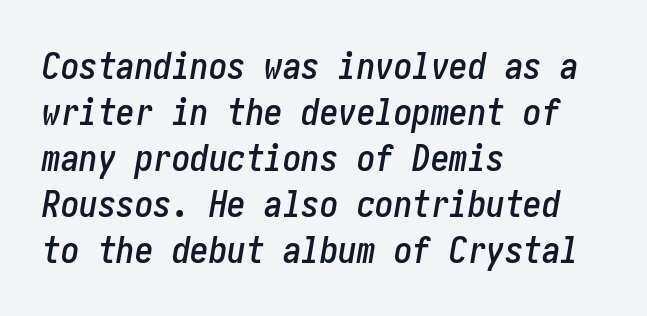
Caption: multi-line text, flush left, ragged right. Would a proofreader flag this as italicized? Yes. The face used here is rendered with its standard letterfit. The specimen omits any rule beneath the text block's lines.
